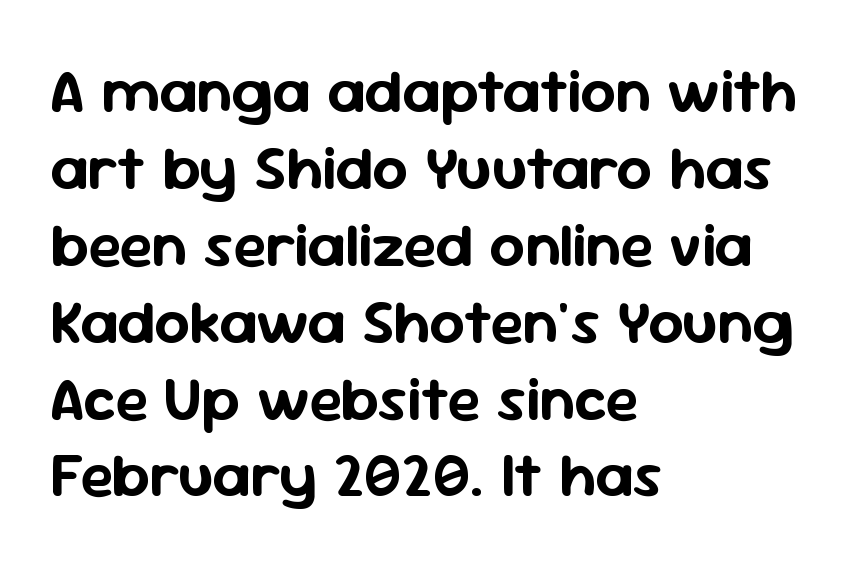
Q: Is the text italic (slanted)? A: No, it is upright.
Q: Is the typeface a serif or a sans-serif typeface? A: Sans-serif.
Q: Is the text underlined? A: No.
Q: How is the paragraph aligned? A: Left-aligned.
Q: Is the spacing between letters normal or unusually wide? A: Normal.
Q: Width (condensed, normal, or wide)? A: Normal.
Q: Stroke contrast? A: Low.
Q: x-height? A: Medium.
Q: Monospaced? A: No.
